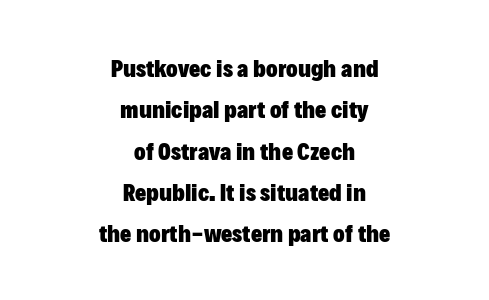
Honestly, there is no underline to notice here at all. You'd pick this weight for a headline — it's a proper bold. The horizontal fit of the characters is conventional and even. When letters stand straight like this, we call the style roman or upright.
